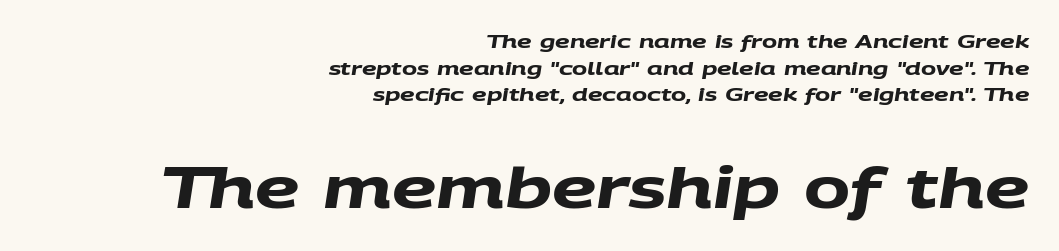
Caption: standard tracking, unaltered. Does the weight exceed regular? Yes, all the way to bold. A typesetter would call this leading conventional body-copy spacing. The lines in this sample share a right terminus and differ only in where they begin.
